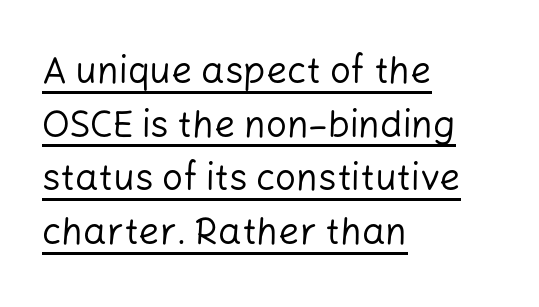
{"serif": "no", "italic": "no", "bold": "no", "weight": "regular", "width": "normal", "stroke_contrast": "low", "x_height": "medium", "monospaced": "no", "underline": "yes", "align": "left", "line_spacing": "normal", "line_spacing_ratio": 1.45, "letter_spacing": "normal", "letter_spacing_em": 0.0, "glyph_px": 37}
